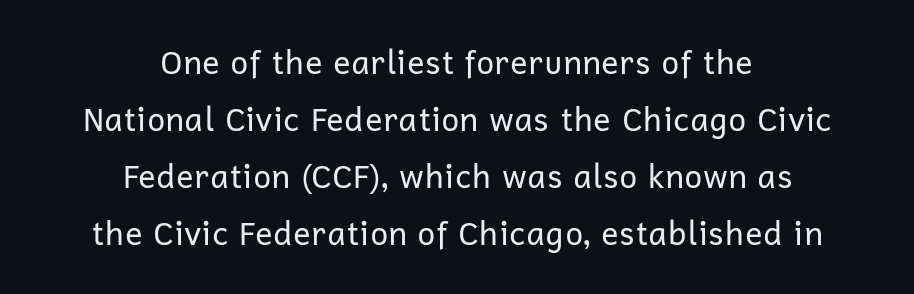
Q: Is the text bold? A: No.
Q: Is the text italic (slanted)? A: No, it is upright.
Q: Is the typeface a serif or a sans-serif typeface? A: Sans-serif.
Q: Is the text underlined? A: No.
Q: How is the paragraph aligned? A: Centered.
Q: Is the spacing between letters normal or unusually wide? A: Normal.
Q: Width (condensed, normal, or wide)? A: Normal.
Q: Stroke contrast? A: Low.
Q: x-height? A: Medium.
Q: Monospaced? A: No.
